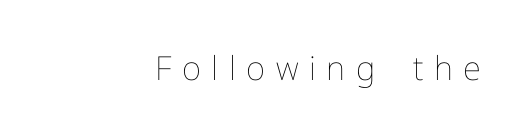
Q: Is the text bold? A: No.
Q: Is the text italic (slanted)? A: No, it is upright.
Q: Is the text underlined? A: No.
Q: How is the paragraph aligned? A: Right-aligned.
Q: Is the spacing between letters normal or unusually wide? A: Unusually wide.
Q: Width (condensed, normal, or wide)? A: Normal.
Q: Stroke contrast? A: Low.
Q: x-height? A: Medium.
Q: Monospaced? A: No.
